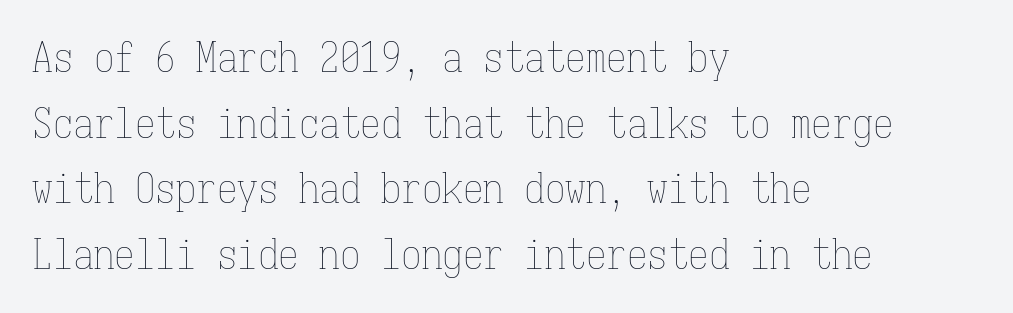
These lines stack with their left ends in a neat column. Nope, not italic — everything's standing straight. Caption: face not bold, strokes unweighted. The foot of each line stays bare and open. These lines are rendered in a fixed-pitch font.
